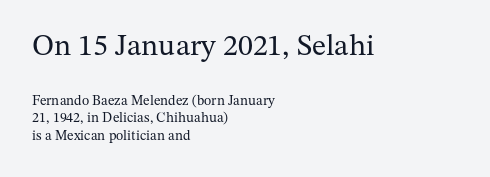
The image shows 30 px regular-weight serif type, upright; set left-aligned, normal line spacing (1.26x), normal letter spacing, not underlined; the first (top) block is 2.14x larger; medium stroke contrast and a medium x-height.
